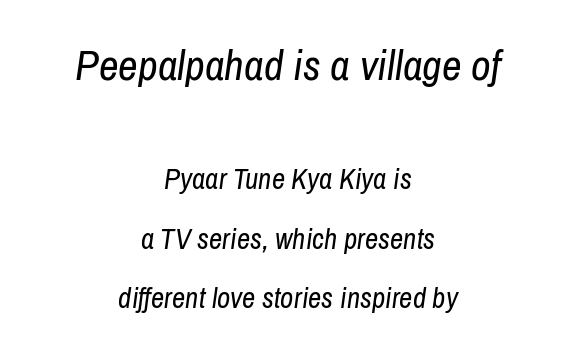
Letters rest on an invisible, unmarked baseline. Each line is balanced around a shared central axis. If you drew a line through each stem, it would be angled. Tracking value appears to be zero — textbook default spacing. These lines are rendered in a variable-pitch font.
